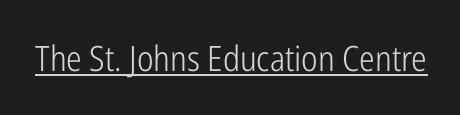
The image shows 35 px light, condensed sans-serif type, upright; set normal letter spacing, underlined; low stroke contrast and a medium x-height.
